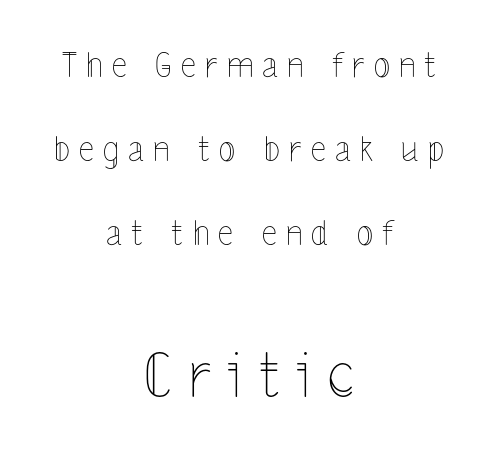
Horizontal alignment here is central, giving a formal, balanced look. In this sample the second text group is rendered at the bigger scale. These lines have a slow, spaced-out rhythm from letter to letter. Vertical stems look standard width or narrower in stroke. The line-height multiplier appears high, well above default. Is this a fixed-width face? No — the glyphs have proportional, varying widths.
